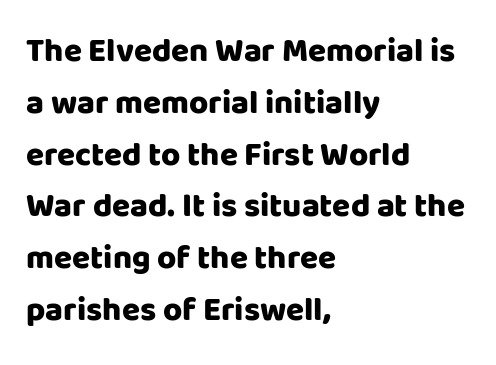
{"serif": "no", "italic": "no", "bold": "yes", "weight": "heavy", "width": "normal", "stroke_contrast": "low", "x_height": "large", "monospaced": "no", "underline": "no", "align": "left", "line_spacing": "normal", "line_spacing_ratio": 1.57, "letter_spacing": "normal", "letter_spacing_em": 0.0, "glyph_px": 33}
